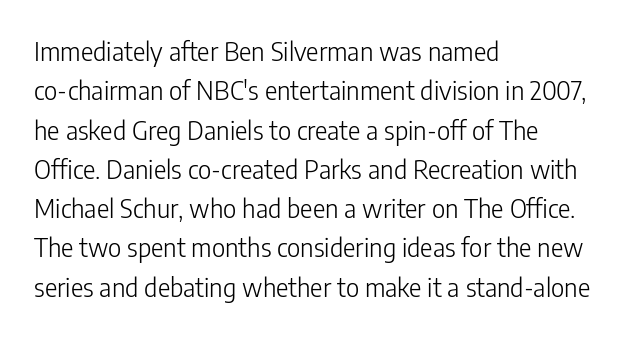
The image shows 26 px text type, upright; set left-aligned, normal line spacing (1.51x), normal letter spacing, not underlined.
